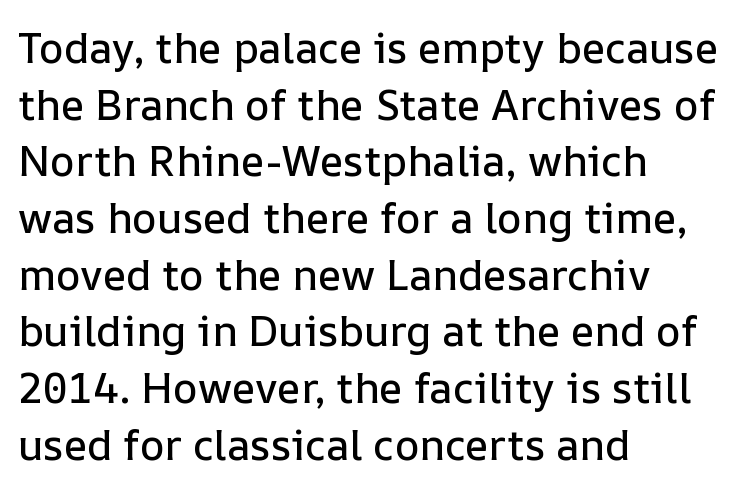
Spacing verdict: proportional, widths tailored to each character. Does the lettering tilt? It doesn't — this is upright. Is there much room between lines? A standard amount, neither cramped nor airy. Horizontal alignment here is leftward, the default for most running prose. Descenders are the only things crossing below the line.
